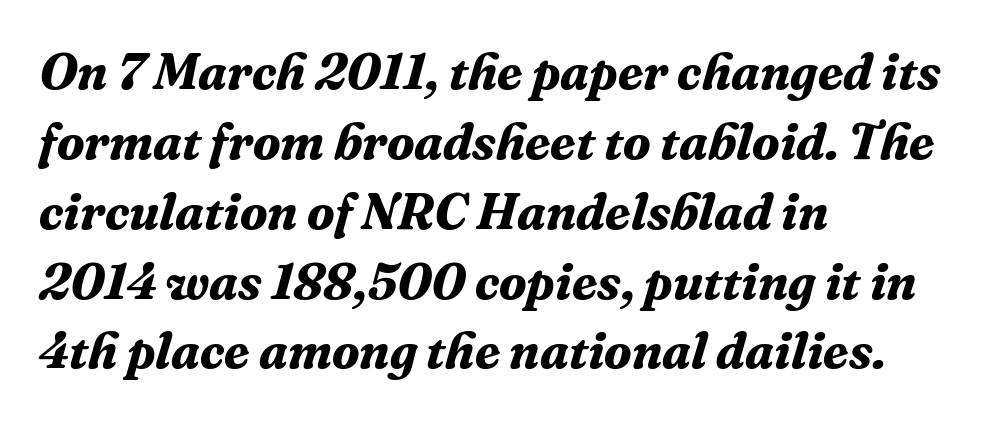
{"serif": "yes", "italic": "yes", "lean": "right", "slant_degrees": 16, "bold": "yes", "weight": "bold", "width": "normal", "stroke_contrast": "medium", "x_height": "medium", "monospaced": "no", "underline": "no", "align": "left", "line_spacing": "normal", "line_spacing_ratio": 1.37, "letter_spacing": "normal", "letter_spacing_em": 0.0, "glyph_px": 51}
